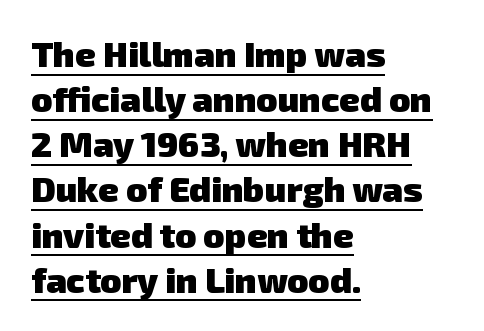
The image shows 35 px heavy sans-serif type; set left-aligned, normal line spacing (1.29x), normal letter spacing, underlined; low stroke contrast and a medium x-height.
